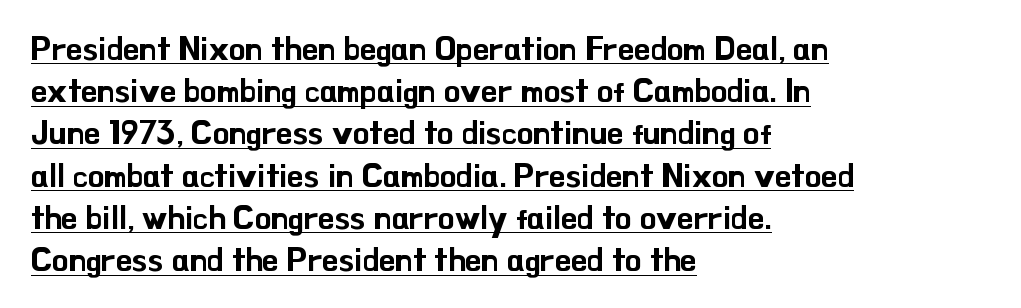
This rendering features underlined lettering. Every stem runs plumb, perpendicular to the baseline. Stroke terminals: plain, sans-serif. Line beginnings align vertically; line endings do not. Think of a printed novel: that variable character pitch is what you see here.
